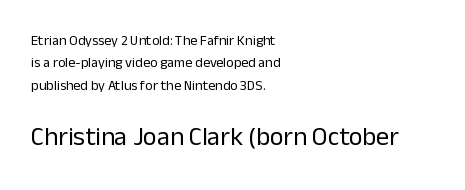
{"italic": "no", "bold": "no", "underline": "no", "align": "left", "line_spacing": "normal", "line_spacing_ratio": 1.6, "letter_spacing": "normal", "letter_spacing_em": 0.0, "larger_block": "second", "size_ratio": 1.86, "glyph_px": 26}
